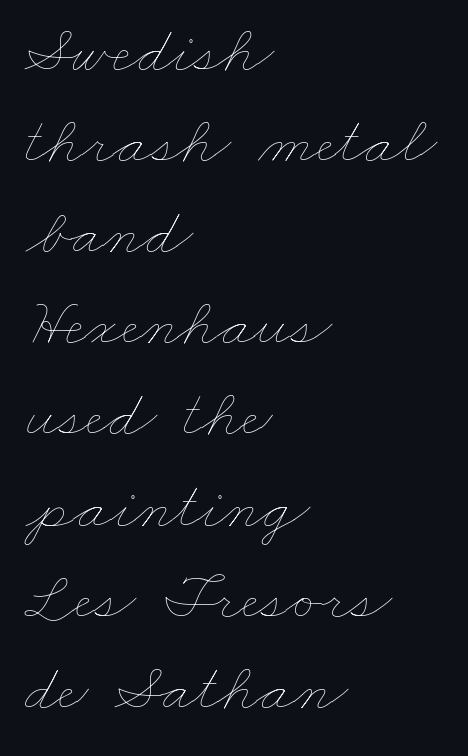
Q: Is the text bold? A: No.
Q: Is the text underlined? A: No.
Q: How is the paragraph aligned? A: Left-aligned.
Q: Is the spacing between letters normal or unusually wide? A: Normal.
Q: Is the spacing between lines tight, normal or loose? A: Normal.
Q: Width (condensed, normal, or wide)? A: Wide.
Q: Stroke contrast? A: Low.
Q: x-height? A: Small.
Q: Monospaced? A: No.
